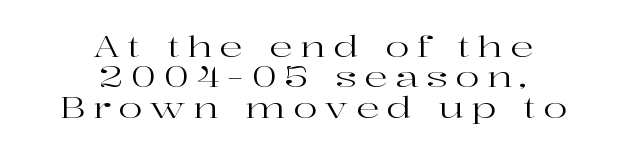
In terms of letterform style, serifs are clearly present. Think standard paragraph weight, or any step lighter than that. It's the straight-up-and-down kind of type. Successive baselines arrive quickly, one right under another. Think of a printed novel: that variable character pitch is what you see here.
